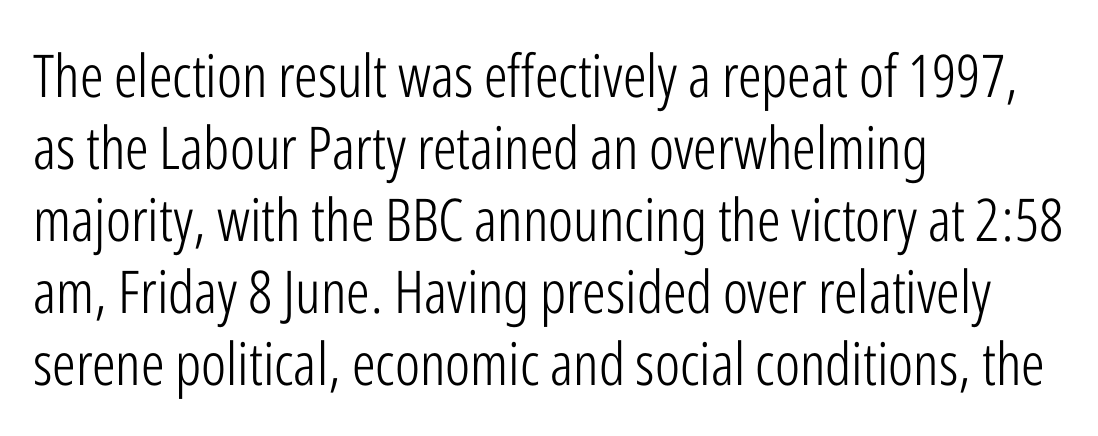
It's the straight-up-and-down kind of type. The weight tops out at a normal text grade. Observe the absence of serifs on each vertical stroke in this sample. Nobody drew a line under any word here.
